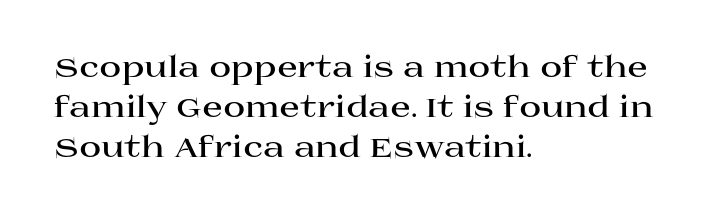
The string is rendered with underlining switched off. On the weight axis this lands at bold, roughly 700. The axis of the letterforms is exactly vertical. These lines keep a tight, regular rhythm from letter to letter. Leading: standard. Visually the block forms a straight wall on the left and a jagged coastline on the right.
